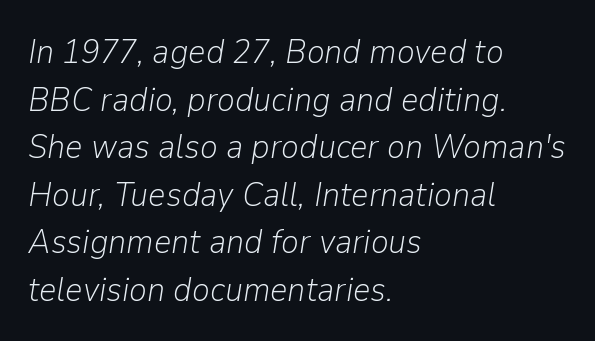
{"italic": "yes", "lean": "right", "slant_degrees": 9, "bold": "no", "weight": "light", "width": "normal", "stroke_contrast": "low", "x_height": "medium", "monospaced": "no", "underline": "no", "align": "left", "line_spacing": "normal", "line_spacing_ratio": 1.4, "letter_spacing": "normal", "letter_spacing_em": 0.0, "glyph_px": 34}
